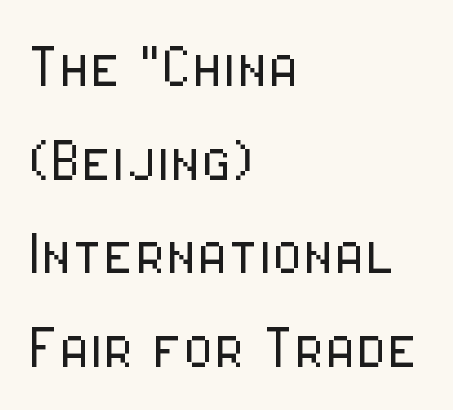
Q: Is the text bold? A: No.
Q: Is the text italic (slanted)? A: No, it is upright.
Q: Is the typeface a serif or a sans-serif typeface? A: Sans-serif.
Q: Is the text underlined? A: No.
Q: How is the paragraph aligned? A: Left-aligned.
Q: Is the spacing between letters normal or unusually wide? A: Normal.
Q: Is the spacing between lines tight, normal or loose? A: Normal.
Q: Width (condensed, normal, or wide)? A: Condensed.
Q: Stroke contrast? A: Low.
Q: x-height? A: Medium.
Q: Monospaced? A: No.
